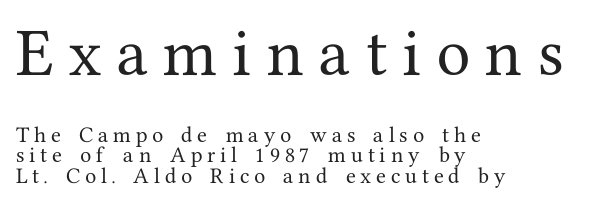
The space beneath each line is pristine and unruled. You could only call the tracking loose — the letters float apart. If you drew a line through each stem, it would be perfectly vertical. Line spacing here is tight. Look at the glyph heights: the upper group is clearly the bigger setting. Note: serifs present on the glyphs.
